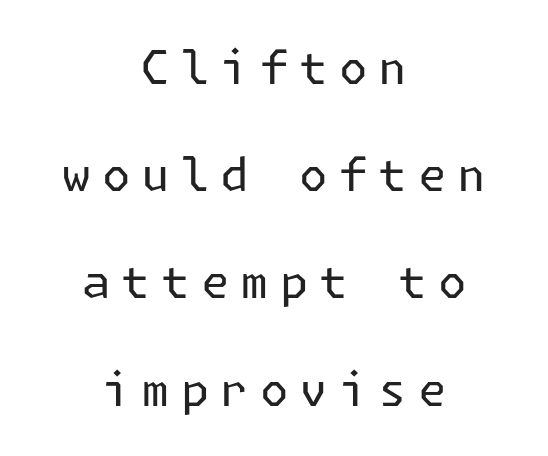
Words appear elongated and porous because spacing is wide. These lines are centered, leaving both edges ragged. If you measured baseline to baseline, you'd find a long distance. Weight class: somewhere from thin through regular. Regarding serifs, this sample does without them.
